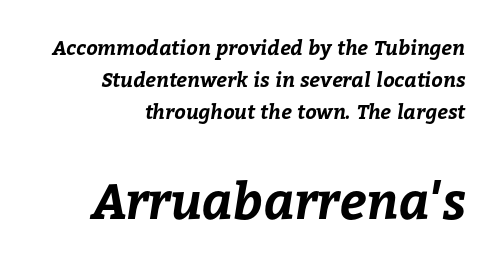
{"bold": "yes", "weight": "bold", "width": "normal", "stroke_contrast": "low", "x_height": "medium", "monospaced": "no", "underline": "no", "align": "right", "line_spacing": "normal", "line_spacing_ratio": 1.59, "letter_spacing": "normal", "letter_spacing_em": 0.0, "larger_block": "second", "size_ratio": 2.5, "glyph_px": 50}
